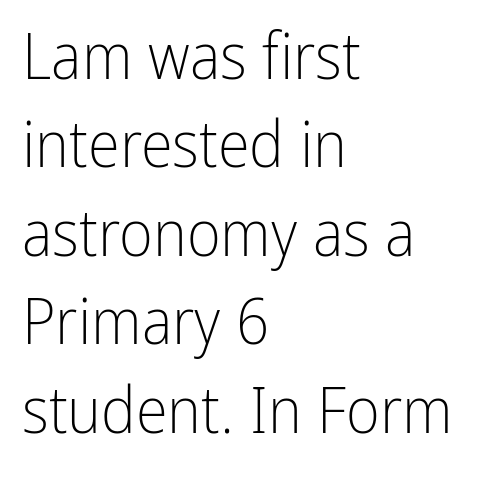
Here the designer chose a conventional face with non-uniform glyph widths. In terms of posture, this sample is upright. Is this a heavy cut? Hardly; it is regular or lighter. Plain, unruled lines of type.
